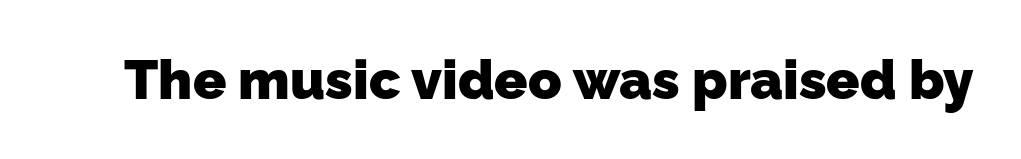
Check the space under the baseline: it is left empty. Plenty of ink on the page — the face is bold. Stroke terminals: plain, sans-serif. Proportional: the letters do not fall into vertical columns. Tracking here is standard; glyphs follow each other at the usual distance.
